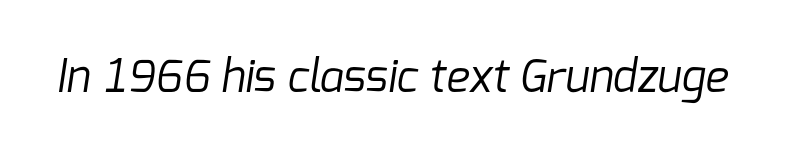
The image shows 44 px regular-weight sans-serif type; set normal letter spacing, not underlined; low stroke contrast and a medium x-height.
